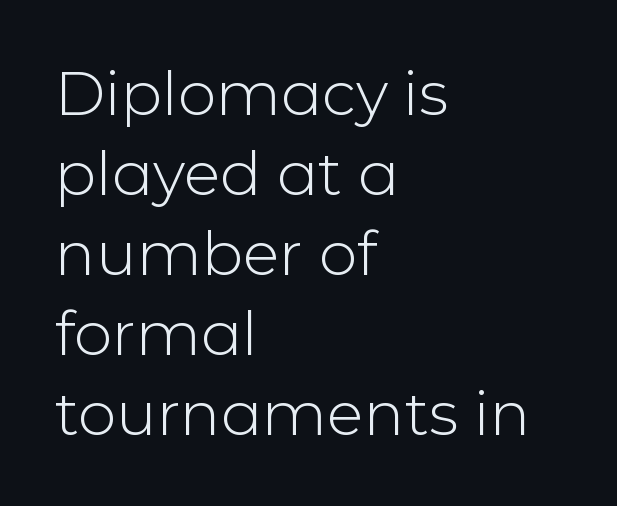
Q: Is the text bold? A: No.
Q: Is the text italic (slanted)? A: No, it is upright.
Q: Is the typeface a serif or a sans-serif typeface? A: Sans-serif.
Q: Is the text underlined? A: No.
Q: How is the paragraph aligned? A: Left-aligned.
Q: Is the spacing between letters normal or unusually wide? A: Normal.
Q: Is the spacing between lines tight, normal or loose? A: Normal.
Q: Width (condensed, normal, or wide)? A: Normal.
Q: Stroke contrast? A: Low.
Q: x-height? A: Medium.
Q: Monospaced? A: No.
